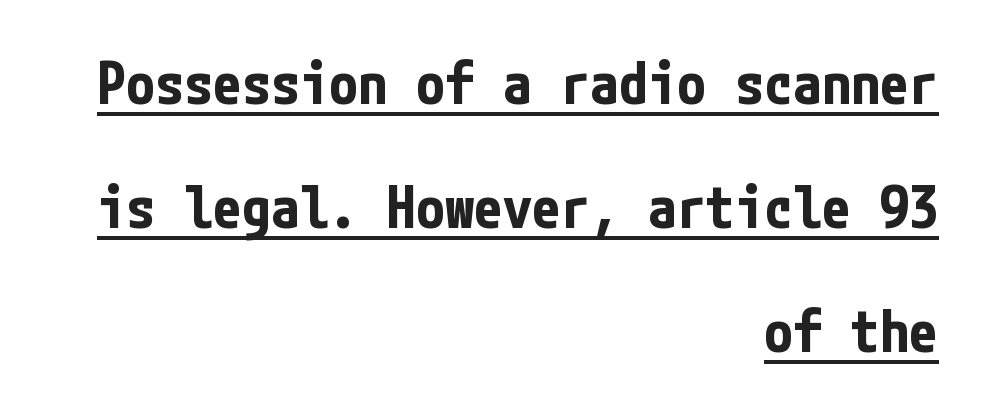
Beneath each row of characters lies a ruled line. Regarding leading, the lines here are spaced well apart. Which margin do the lines hug? The right one — the left edge is uneven. You could call the tracking neutral — neither tight nor loose. Heavy, bold letterforms.
